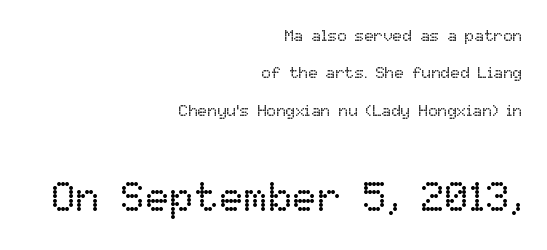
{"italic": "no", "bold": "no", "weight": "regular", "width": "normal", "stroke_contrast": "low", "x_height": "medium", "monospaced": "no", "underline": "no", "align": "right", "line_spacing": "loose", "line_spacing_ratio": 2.34, "letter_spacing": "normal", "letter_spacing_em": 0.0, "larger_block": "second", "size_ratio": 2.56, "glyph_px": 41}
